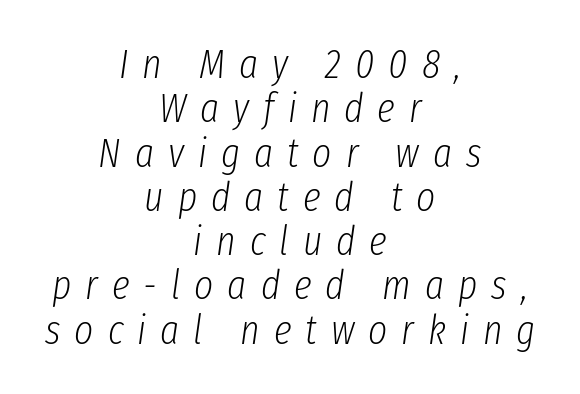
Q: Is the text bold? A: No.
Q: Is the text italic (slanted)? A: Yes, it leans right by about 8 degrees.
Q: Is the text underlined? A: No.
Q: How is the paragraph aligned? A: Centered.
Q: Is the spacing between letters normal or unusually wide? A: Unusually wide.
Q: Is the spacing between lines tight, normal or loose? A: Tight.
Q: Width (condensed, normal, or wide)? A: Condensed.
Q: Stroke contrast? A: Low.
Q: x-height? A: Medium.
Q: Monospaced? A: No.
